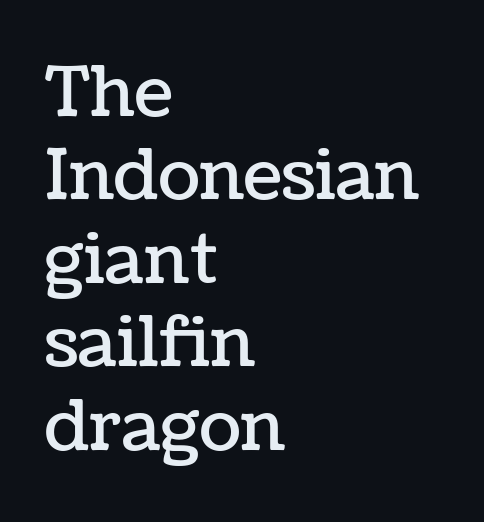
Proportional: the letters do not fall into vertical columns. The horizontal fit of the characters is conventional and even. The passage is arranged the way most books set body copy — flush left. Bare-footed words on every line. Italic? Not at all — the glyphs are vertical.
